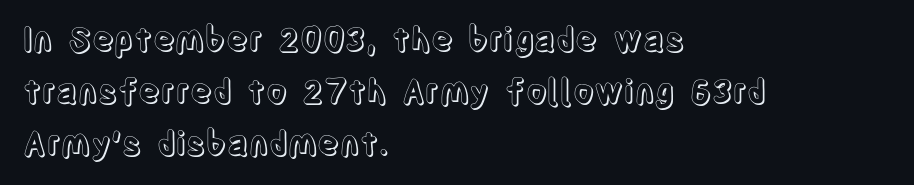
Q: Is the text italic (slanted)? A: No, it is upright.
Q: Is the text underlined? A: No.
Q: How is the paragraph aligned? A: Left-aligned.
Q: Is the spacing between letters normal or unusually wide? A: Normal.
Q: Is the spacing between lines tight, normal or loose? A: Normal.
Q: Width (condensed, normal, or wide)? A: Condensed.
Q: x-height? A: Large.
Q: Monospaced? A: No.
